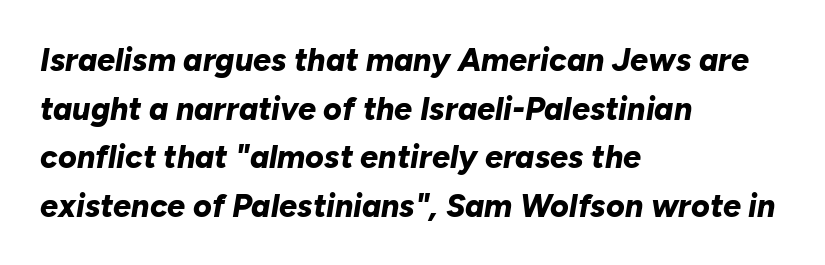
What's the leading like? Ordinary, nothing unusual. Beneath every word, the page is bare. Designer's note — italics engaged. You could not count columns in this text — the font is proportionally spaced. A full-strength bold gives these letters their thick strokes.
